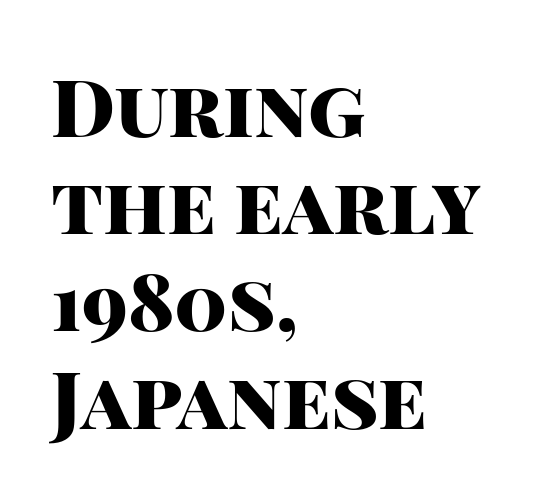
Q: Is the text bold? A: Yes.
Q: Is the text italic (slanted)? A: No, it is upright.
Q: Is the typeface a serif or a sans-serif typeface? A: Sans-serif.
Q: Is the text underlined? A: No.
Q: How is the paragraph aligned? A: Left-aligned.
Q: Is the spacing between letters normal or unusually wide? A: Normal.
Q: Width (condensed, normal, or wide)? A: Normal.
Q: Stroke contrast? A: High.
Q: x-height? A: Large.
Q: Monospaced? A: No.
